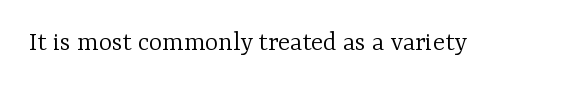
Q: Is the text bold? A: No.
Q: Is the text italic (slanted)? A: No, it is upright.
Q: Is the typeface a serif or a sans-serif typeface? A: Serif.
Q: Is the text underlined? A: No.
Q: Is the spacing between letters normal or unusually wide? A: Normal.
Q: Width (condensed, normal, or wide)? A: Normal.
Q: Stroke contrast? A: Low.
Q: x-height? A: Medium.
Q: Monospaced? A: No.
